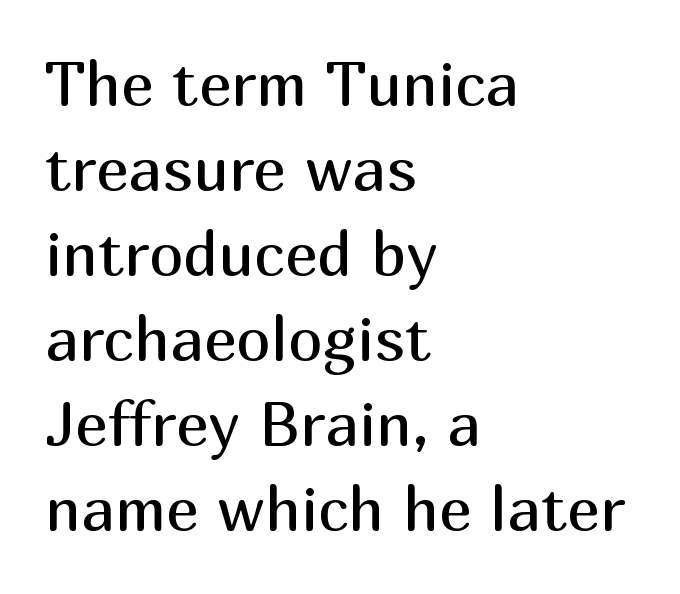
The image shows 62 px regular-weight sans-serif type, upright; set left-aligned, normal line spacing (1.37x), normal letter spacing, not underlined; medium stroke contrast and a medium x-height.
